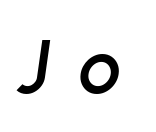
The image shows 76 px text type, italic (leaning right); set unusually wide letter spacing (+0.37 em), not underlined; low stroke contrast and a medium x-height.
